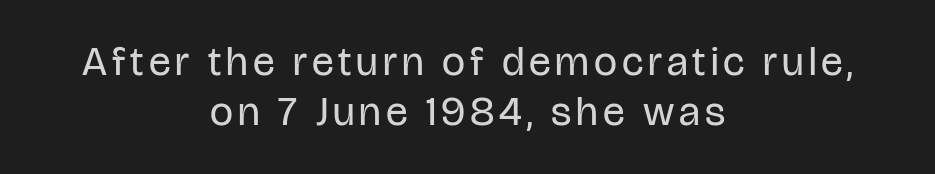
Upright lettering throughout. Is the type heavy? It reads as light-to-regular instead. Proportional: the letters do not fall into vertical columns. Classification — sans serif.
